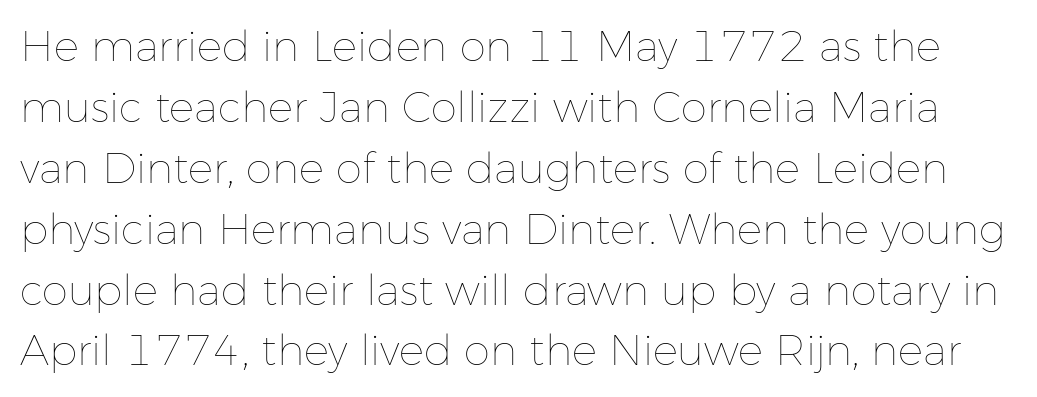
Glance below the letters and you will spot only blank space. The letterforms sit at book weight or below. The rendering uses a moderate line-height, typical for paragraphs. The face used here is proportionally spaced, like ordinary book or web type.
